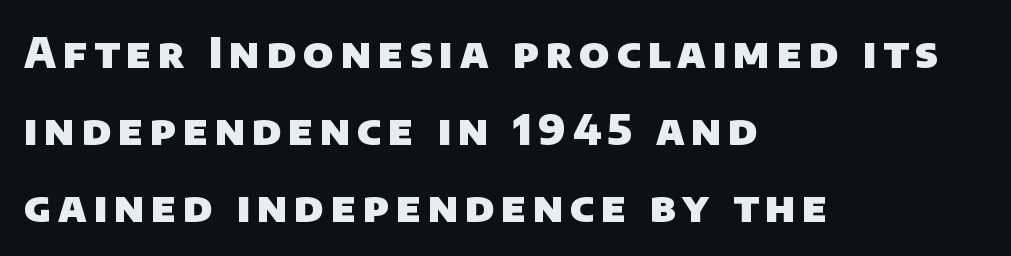
{"serif": "no", "bold": "yes", "weight": "heavy", "width": "normal", "stroke_contrast": "low", "x_height": "large", "monospaced": "no", "underline": "no", "align": "left", "line_spacing_ratio": 1.83, "glyph_px": 42}
